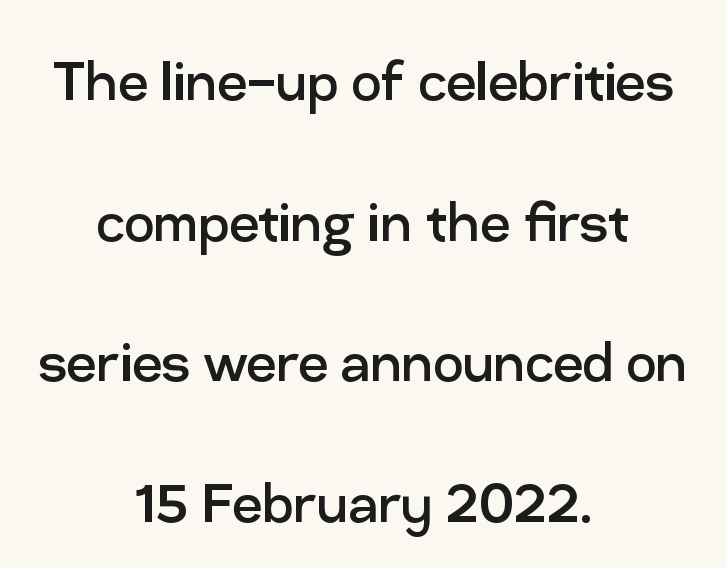
Q: Is the text bold? A: No.
Q: Is the text italic (slanted)? A: No, it is upright.
Q: Is the typeface a serif or a sans-serif typeface? A: Sans-serif.
Q: Is the text underlined? A: No.
Q: How is the paragraph aligned? A: Centered.
Q: Is the spacing between letters normal or unusually wide? A: Normal.
Q: Is the spacing between lines tight, normal or loose? A: Loose.
Q: Width (condensed, normal, or wide)? A: Normal.
Q: Stroke contrast? A: Low.
Q: x-height? A: Medium.
Q: Monospaced? A: No.
